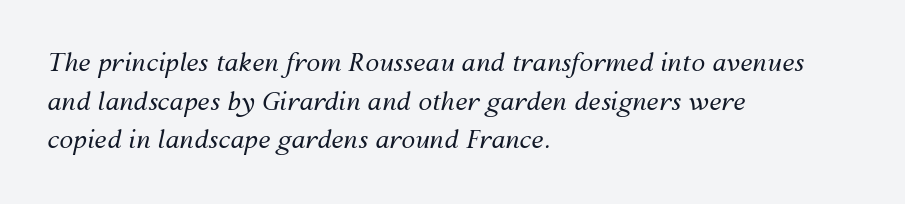
Look at the tracking — it's just the regular setting, nothing added. Yep, that's italic — everything's leaning. In CSS terms this would be text-align: left. The area under the type is left untouched. Is the type heavy? It reads as light-to-regular instead. Regular leading.
